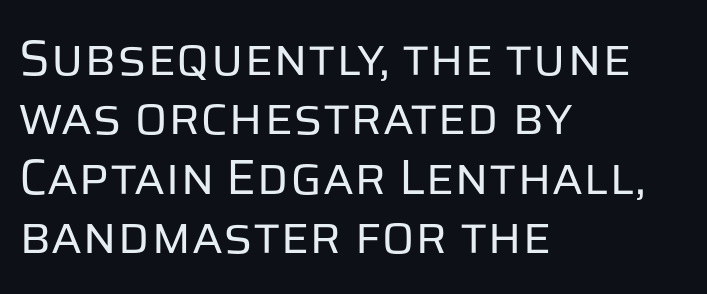
Q: Is the text bold? A: No.
Q: Is the text italic (slanted)? A: No, it is upright.
Q: Is the typeface a serif or a sans-serif typeface? A: Sans-serif.
Q: Is the text underlined? A: No.
Q: How is the paragraph aligned? A: Left-aligned.
Q: Is the spacing between letters normal or unusually wide? A: Normal.
Q: Width (condensed, normal, or wide)? A: Normal.
Q: Stroke contrast? A: Low.
Q: x-height? A: Large.
Q: Monospaced? A: No.
